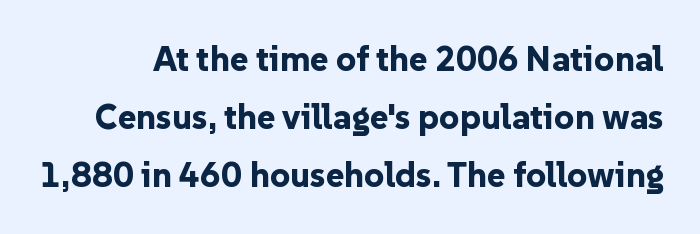
The face used here is a sans, in the tradition of grotesques and geometrics. Plenty of ink on the page — the face is bold. A typesetter would mark this as roman, not italic. The glyphs are unaccompanied by any horizontal stroke below them. The passage shown is typed in a proportional face where columns would drift. The block of text has a typical density, with ordinary space between rows.
